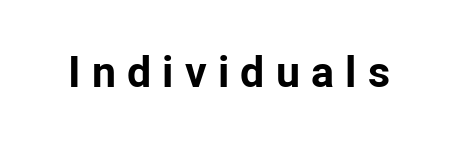
The gap between lines stays unmarked. The type family on display is of the sans-serif kind. Posture: upright roman. These lines are rendered in a variable-pitch font. The face used here has the dense, thick strokes of a bold.
